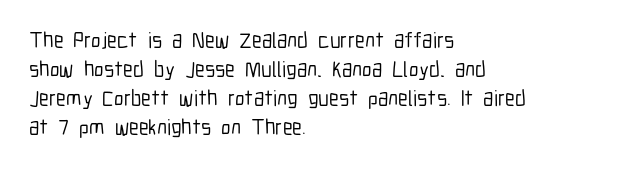
{"italic": "no", "underline": "no", "align": "left", "line_spacing": "normal", "line_spacing_ratio": 1.32, "letter_spacing": "normal", "letter_spacing_em": 0.0, "glyph_px": 22}
